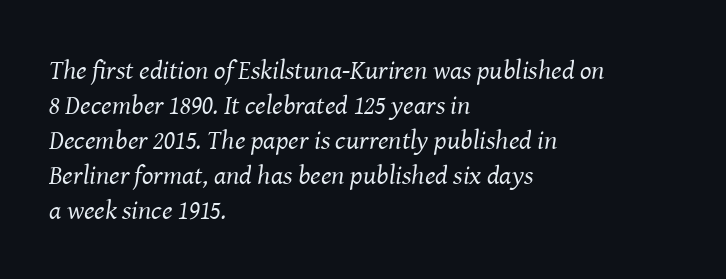
{"italic": "yes", "lean": "right", "slant_degrees": 8, "bold": "no", "underline": "no", "align": "left", "line_spacing": "normal", "line_spacing_ratio": 1.3, "letter_spacing": "normal", "letter_spacing_em": 0.0, "glyph_px": 27}
